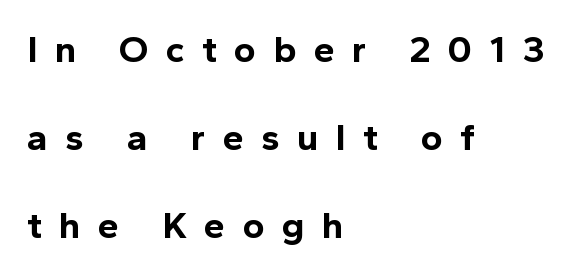
The image shows 38 px bold sans-serif type, upright; set left-aligned, loose line spacing (2.32x), unusually wide letter spacing (+0.45 em), not underlined; a medium x-height.
